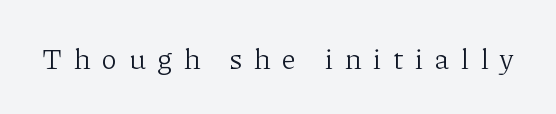
The image shows 29 px light serif type, upright; set unusually wide letter spacing (+0.41 em), not underlined; low stroke contrast and a medium x-height.
